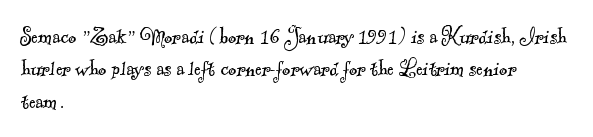
Q: Is the text bold? A: No.
Q: Is the text underlined? A: No.
Q: How is the paragraph aligned? A: Left-aligned.
Q: Is the spacing between letters normal or unusually wide? A: Normal.
Q: Is the spacing between lines tight, normal or loose? A: Normal.
